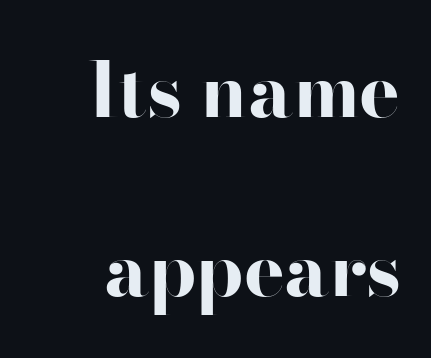
The image shows 76 px bold, wide sans-serif type, upright; set right-aligned, loose line spacing (2.35x), normal letter spacing, not underlined; high stroke contrast and a small x-height.
